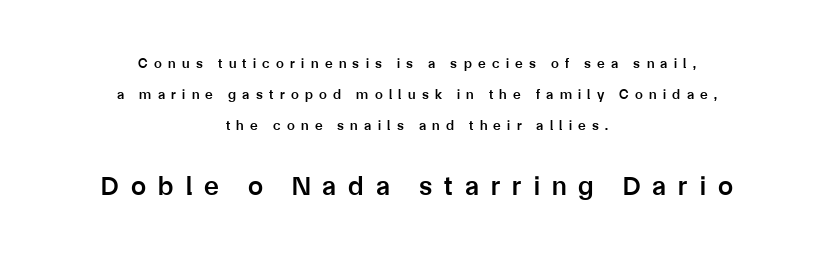
{"italic": "no", "bold": "semi", "underline": "no", "align": "center", "line_spacing": "loose", "line_spacing_ratio": 2.23, "letter_spacing": "wide", "letter_spacing_em": 0.45, "larger_block": "second", "size_ratio": 1.93, "glyph_px": 27}
